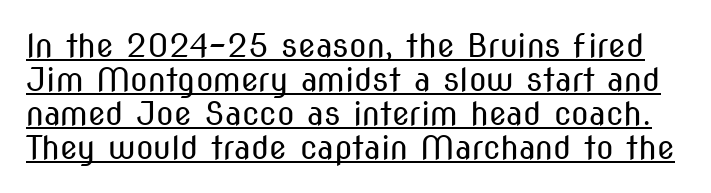
{"serif": "no", "italic": "no", "bold": "no", "weight": "regular", "width": "condensed", "stroke_contrast": "medium", "x_height": "medium", "monospaced": "no", "underline": "yes", "line_spacing": "tight", "line_spacing_ratio": 1.06, "letter_spacing": "normal", "letter_spacing_em": 0.0, "glyph_px": 32}
